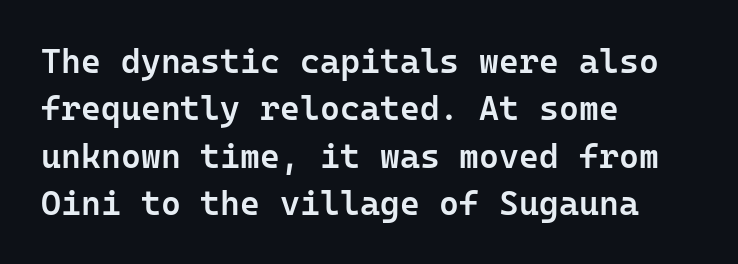
{"serif": "no", "italic": "no", "bold": "semi", "weight": "semibold", "width": "normal", "stroke_contrast": "low", "x_height": "medium", "monospaced": "yes", "underline": "no", "align": "left", "line_spacing": "normal", "line_spacing_ratio": 1.39, "letter_spacing": "normal", "letter_spacing_em": 0.0, "glyph_px": 34}
